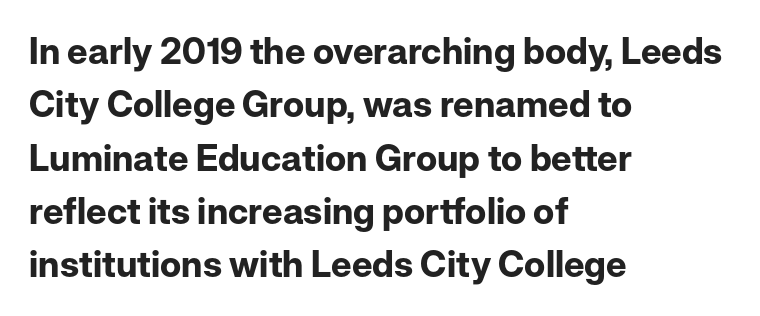
The image shows 36 px bold sans-serif type, upright; set left-aligned, normal line spacing (1.48x), normal letter spacing, not underlined; low stroke contrast and a medium x-height.
